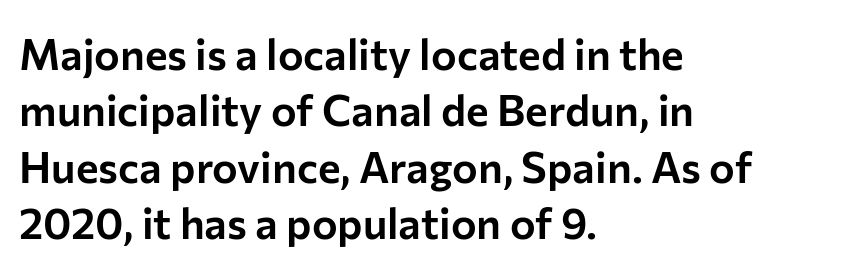
{"serif": "no", "italic": "no", "width": "normal", "stroke_contrast": "low", "x_height": "medium", "monospaced": "no", "underline": "no", "align": "left", "line_spacing": "normal", "line_spacing_ratio": 1.31, "letter_spacing": "normal", "letter_spacing_em": 0.0, "glyph_px": 43}
